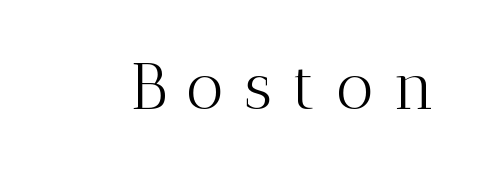
The image shows 66 px light serif type, upright; set unusually wide letter spacing (+0.31 em), not underlined; medium stroke contrast and a medium x-height.
